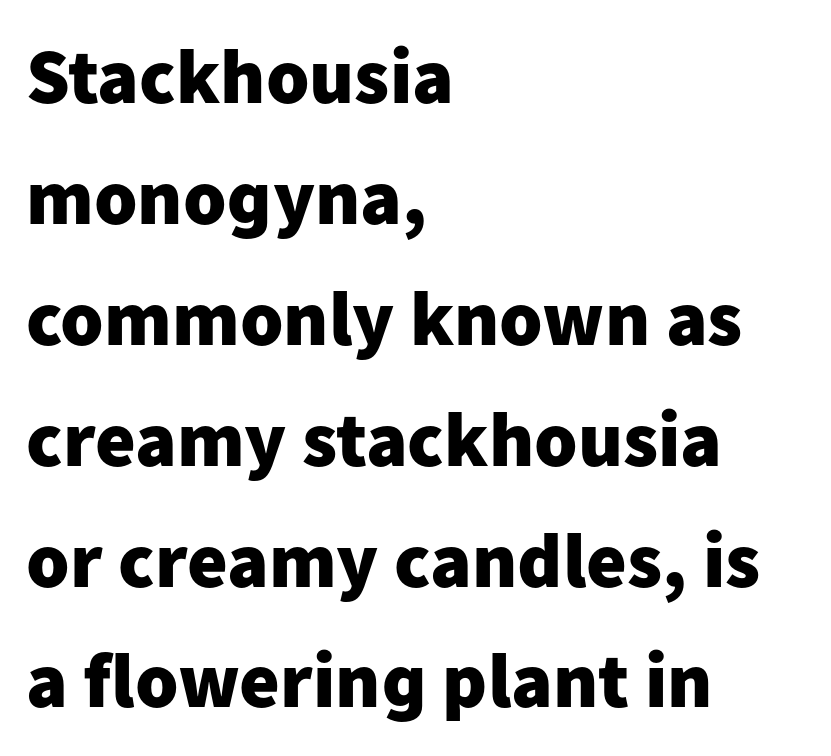
Words appear dense and cohesive because spacing is normal. The space beneath each line is pristine and unruled. How would I describe the line gaps? Plain and ordinary. Note the varied advance widths — an 'i' is clearly narrower than an 'm'. Plenty of ink on the page — the face is bold. Font category for this specimen: sans-serif.
